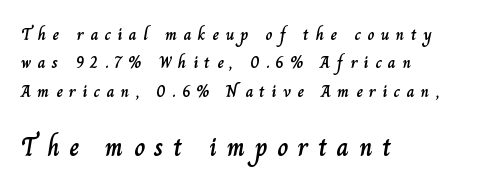
Q: Is the text italic (slanted)? A: Yes.
Q: Is the text underlined? A: No.
Q: How is the paragraph aligned? A: Left-aligned.
Q: Is the spacing between letters normal or unusually wide? A: Unusually wide.
Q: Is the spacing between lines tight, normal or loose? A: Normal.
Q: Which block of text is set in a larger size, the first (top) or the second (bottom)? A: The second (bottom) one.
